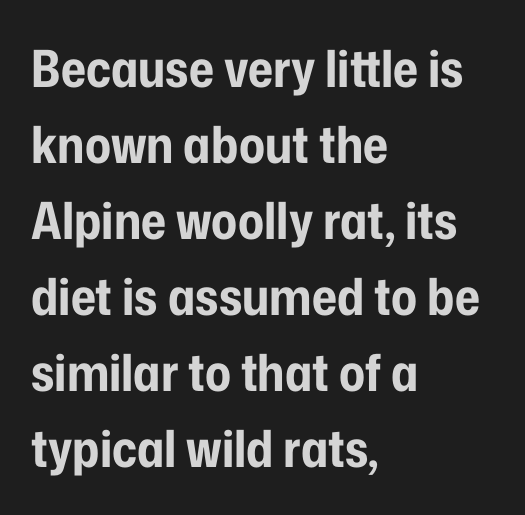
These lines are rendered in a variable-pitch font. The text was rendered using a sans face with plain stroke endings. Compared with a centered layout, this one pins lines to the left instead. Regarding leading, the lines here are spaced in the standard way. Posture: straight, roman, zero tilt.
